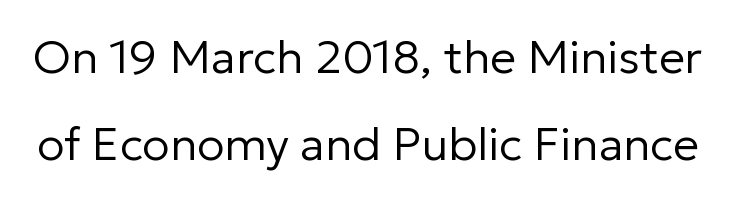
Q: Is the text bold? A: No.
Q: Is the text italic (slanted)? A: No, it is upright.
Q: Is the typeface a serif or a sans-serif typeface? A: Sans-serif.
Q: Is the text underlined? A: No.
Q: Is the spacing between letters normal or unusually wide? A: Normal.
Q: Is the spacing between lines tight, normal or loose? A: Loose.
Q: Width (condensed, normal, or wide)? A: Normal.
Q: Stroke contrast? A: Low.
Q: x-height? A: Medium.
Q: Monospaced? A: No.
